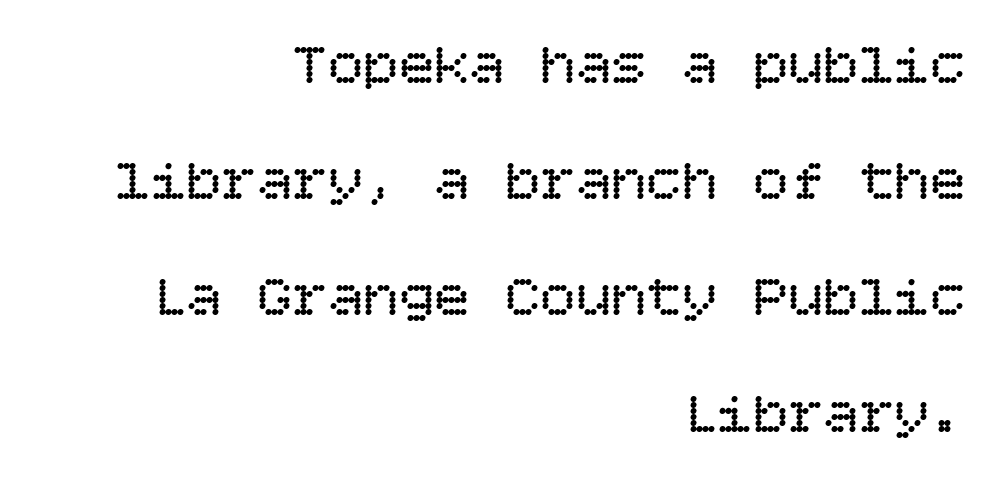
The image shows 59 px regular-weight type, upright; set right-aligned, loose line spacing (1.97x), normal letter spacing, not underlined; low stroke contrast and a large x-height.
